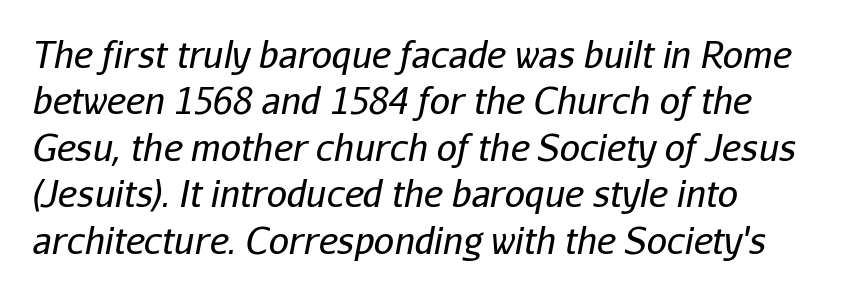
Q: Is the text bold? A: No.
Q: Is the text italic (slanted)? A: Yes, it leans right by about 11 degrees.
Q: Is the text underlined? A: No.
Q: How is the paragraph aligned? A: Left-aligned.
Q: Is the spacing between letters normal or unusually wide? A: Normal.
Q: Is the spacing between lines tight, normal or loose? A: Normal.
Q: Width (condensed, normal, or wide)? A: Normal.
Q: Stroke contrast? A: Low.
Q: x-height? A: Medium.
Q: Monospaced? A: No.
